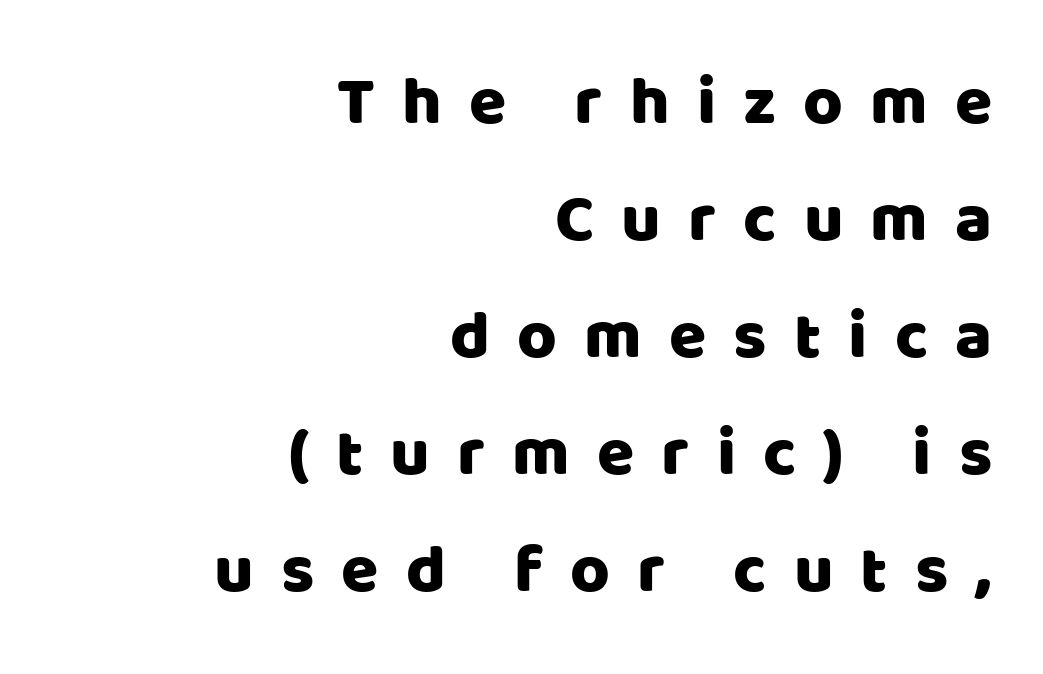
Q: Is the text italic (slanted)? A: No, it is upright.
Q: Is the typeface a serif or a sans-serif typeface? A: Sans-serif.
Q: Is the text underlined? A: No.
Q: How is the paragraph aligned? A: Right-aligned.
Q: Is the spacing between letters normal or unusually wide? A: Unusually wide.
Q: Width (condensed, normal, or wide)? A: Normal.
Q: Stroke contrast? A: Low.
Q: x-height? A: Large.
Q: Monospaced? A: No.
